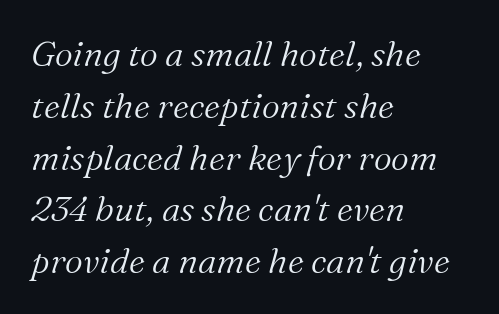
A typesetter would call this leading conventional body-copy spacing. Designer's note — italics engaged. Does the type have serifs? Yes, each stem ends in a small foot. Does extra space separate the letters? No, they use regular spacing. Each stroke keeps to a modest, everyday thickness or less.
